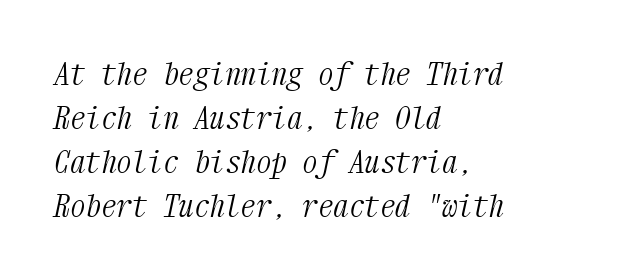
The ragged edge is on the right, which tells us the setting is flush left. What kind of face is this? One with serifs. Bold? No — there's no thickening of the strokes. There's an unmistakable incline to the writing here. The strip under each line holds only bare page.
